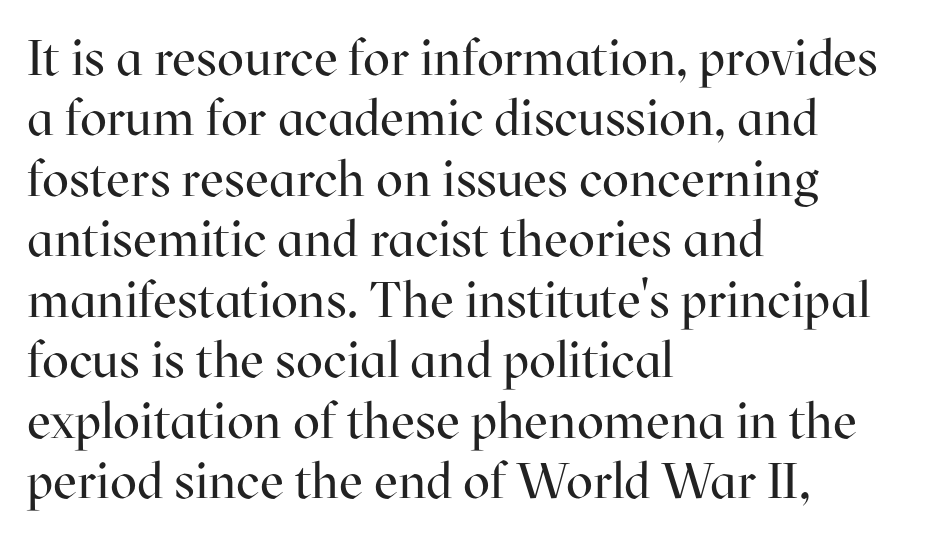
Q: Is the text bold? A: No.
Q: Is the text italic (slanted)? A: No, it is upright.
Q: Is the typeface a serif or a sans-serif typeface? A: Serif.
Q: Is the text underlined? A: No.
Q: How is the paragraph aligned? A: Left-aligned.
Q: Is the spacing between letters normal or unusually wide? A: Normal.
Q: Width (condensed, normal, or wide)? A: Normal.
Q: Stroke contrast? A: High.
Q: x-height? A: Medium.
Q: Monospaced? A: No.
